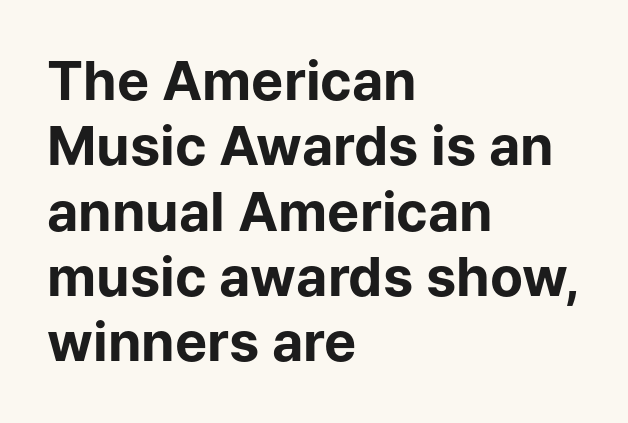
{"serif": "no", "italic": "no", "bold": "yes", "weight": "bold", "width": "normal", "stroke_contrast": "low", "x_height": "medium", "monospaced": "no", "underline": "no", "align": "left", "line_spacing_ratio": 1.21, "letter_spacing": "normal", "letter_spacing_em": 0.0, "glyph_px": 54}
